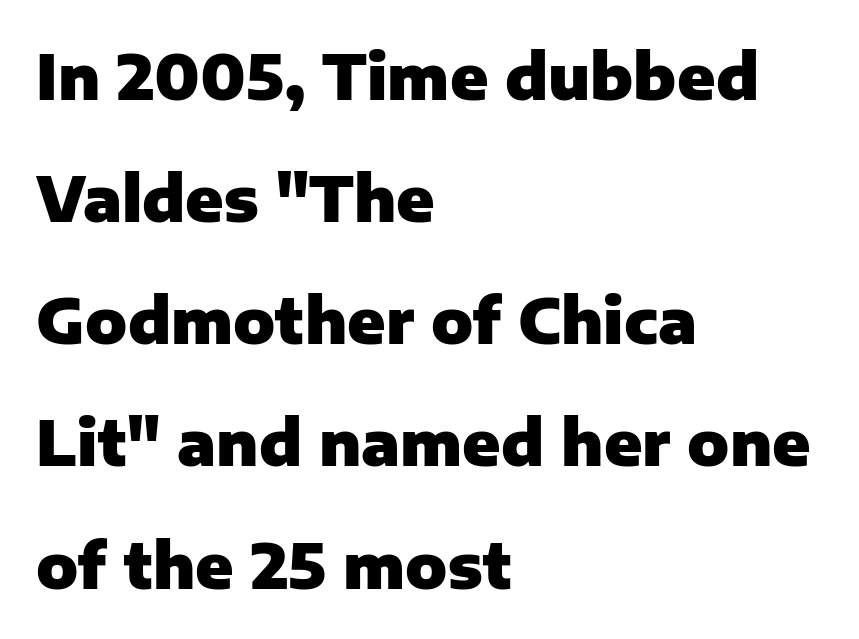
Teacher's note: observe the even left margin — that is flush-left alignment. The axis of the letterforms is exactly vertical. Students, observe: this is what heavily led, spacious text looks like. Spacing verdict: proportional, widths tailored to each character.
